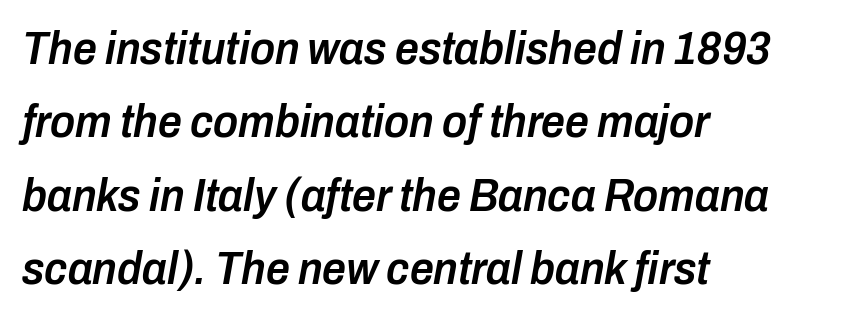
{"italic": "yes", "lean": "right", "slant_degrees": 10, "bold": "semi", "weight": "semibold", "width": "condensed", "stroke_contrast": "low", "x_height": "medium", "monospaced": "no", "underline": "no", "align": "left", "line_spacing": "normal", "line_spacing_ratio": 1.56, "letter_spacing": "normal", "letter_spacing_em": 0.0, "glyph_px": 47}
